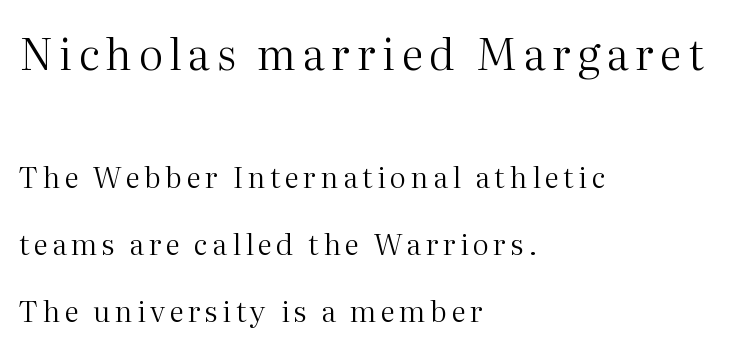
Proportional: the letters do not fall into vertical columns. The lines in this sample share a left origin and differ only in where they stop. Type without underlining. Rendered with straight, roman letterforms. The letters look calm and open, with moderate or lighter stems.
